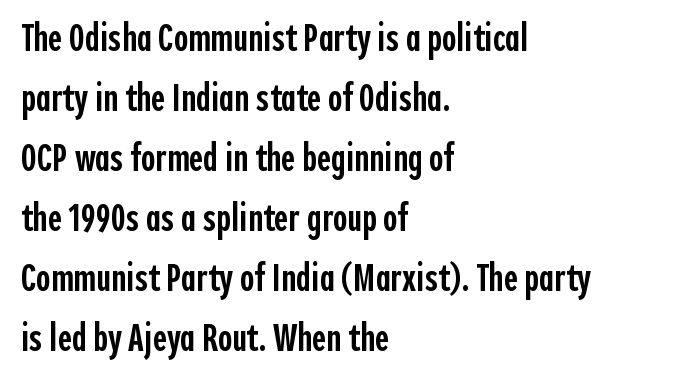
Q: Is the text bold? A: Semi-bold.
Q: Is the text italic (slanted)? A: No, it is upright.
Q: Is the typeface a serif or a sans-serif typeface? A: Sans-serif.
Q: Is the text underlined? A: No.
Q: How is the paragraph aligned? A: Left-aligned.
Q: Is the spacing between letters normal or unusually wide? A: Normal.
Q: Is the spacing between lines tight, normal or loose? A: Normal.
Q: Width (condensed, normal, or wide)? A: Condensed.
Q: x-height? A: Medium.
Q: Monospaced? A: No.
